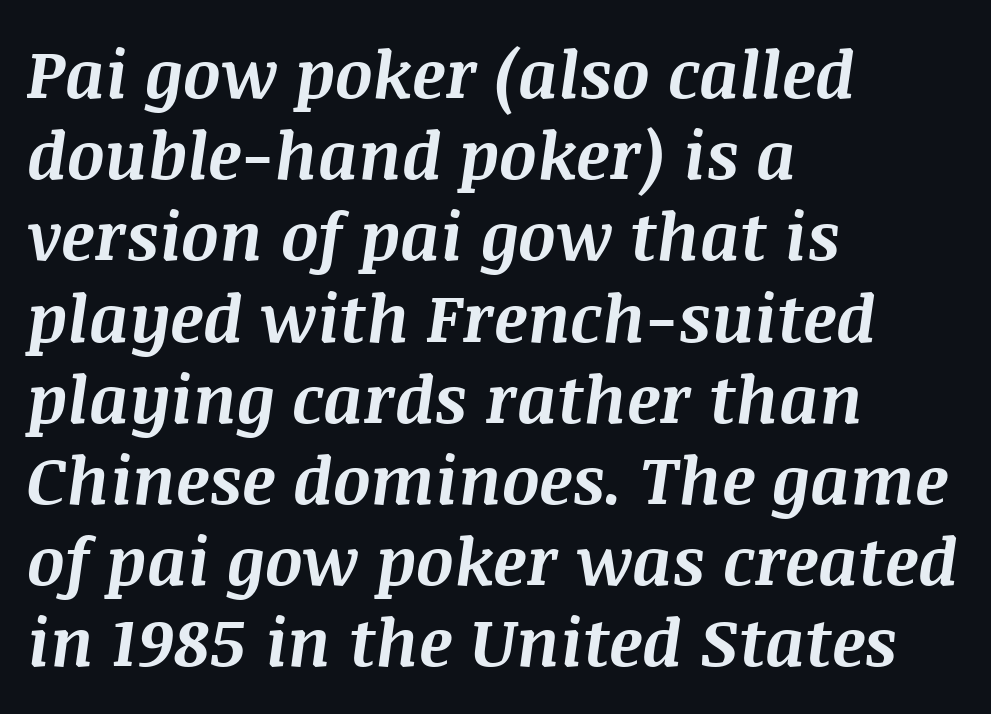
{"italic": "yes", "lean": "right", "slant_degrees": 8, "bold": "yes", "weight": "bold", "width": "normal", "stroke_contrast": "medium", "x_height": "large", "monospaced": "no", "underline": "no", "align": "left", "line_spacing_ratio": 1.23, "letter_spacing": "normal", "letter_spacing_em": 0.0, "glyph_px": 66}
